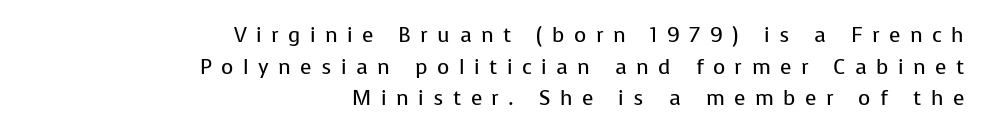
The axis of the letterforms is exactly vertical. Substantial extra tracking has been applied to these lines. Leftover space on each line is placed entirely before the opening word. Think standard paragraph weight, or any step lighter than that. Underlining? Definitely not there.
